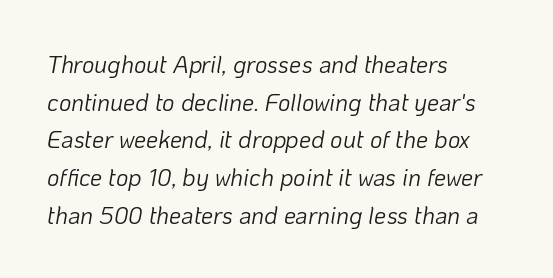
{"italic": "yes", "lean": "right", "slant_degrees": 10, "bold": "no", "underline": "no", "align": "left", "line_spacing": "normal", "line_spacing_ratio": 1.57, "letter_spacing": "normal", "letter_spacing_em": 0.0, "glyph_px": 24}
